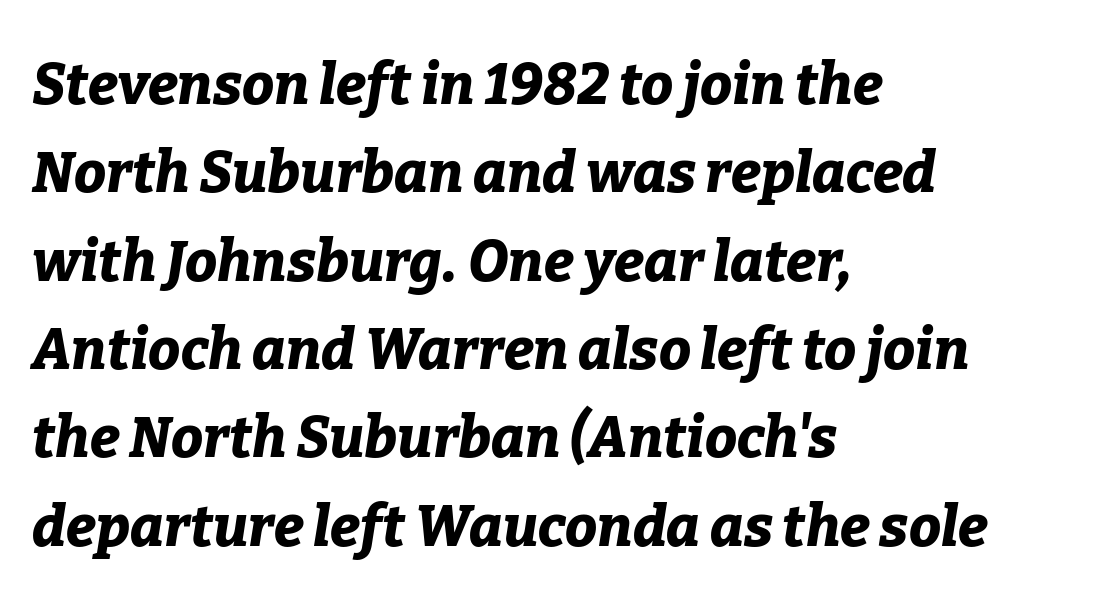
The image shows 57 px bold type, italic (leaning right); set left-aligned, normal line spacing (1.55x), normal letter spacing, not underlined; low stroke contrast and a medium x-height.
